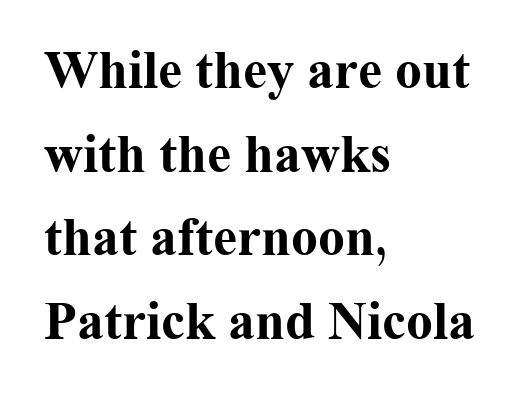
If you measured baseline to baseline, you'd find a middling distance. You'd pick this weight for a headline — it's a proper bold. Unlike italic type, these characters show no tilt at all. The face used here is seriffed, in the tradition of book romans. The foot of each line stays bare and open.
